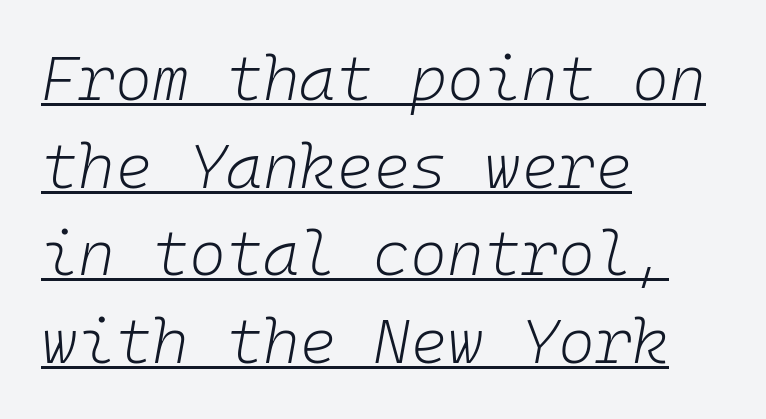
Q: Is the text bold? A: No.
Q: Is the text italic (slanted)? A: Yes, it leans right by about 10 degrees.
Q: Is the text underlined? A: Yes.
Q: How is the paragraph aligned? A: Left-aligned.
Q: Is the spacing between letters normal or unusually wide? A: Normal.
Q: Is the spacing between lines tight, normal or loose? A: Normal.
Q: Width (condensed, normal, or wide)? A: Normal.
Q: Stroke contrast? A: Low.
Q: x-height? A: Medium.
Q: Monospaced? A: Yes.
